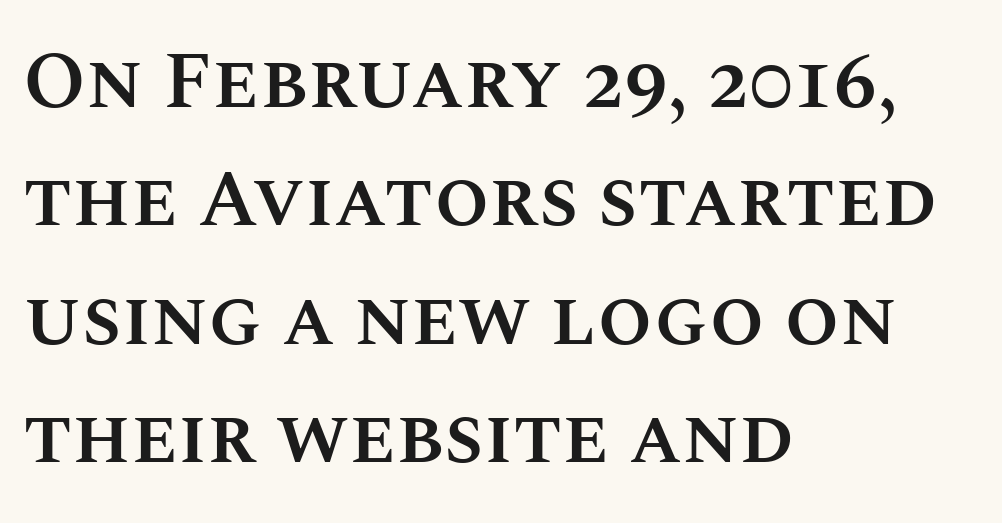
Emphasis by weight is partial: semibold. Tracking value appears to be zero — textbook default spacing. The paragraph shown leans on its left margin. Each row of text sits above clean, open space. Italic? Not at all — the glyphs are vertical. Note the varied advance widths — an 'i' is clearly narrower than an 'm'.
